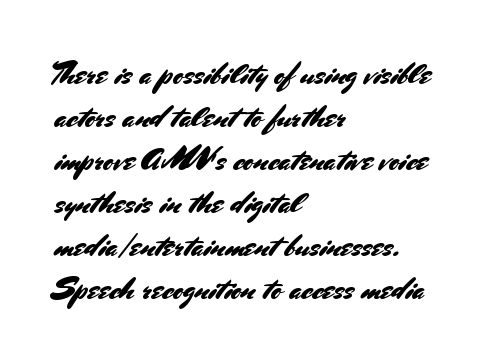
{"serif": "no", "width": "normal", "stroke_contrast": "medium", "x_height": "small", "monospaced": "no", "underline": "no", "align": "left", "line_spacing": "normal", "line_spacing_ratio": 1.39, "letter_spacing": "normal", "letter_spacing_em": 0.0, "glyph_px": 31}
